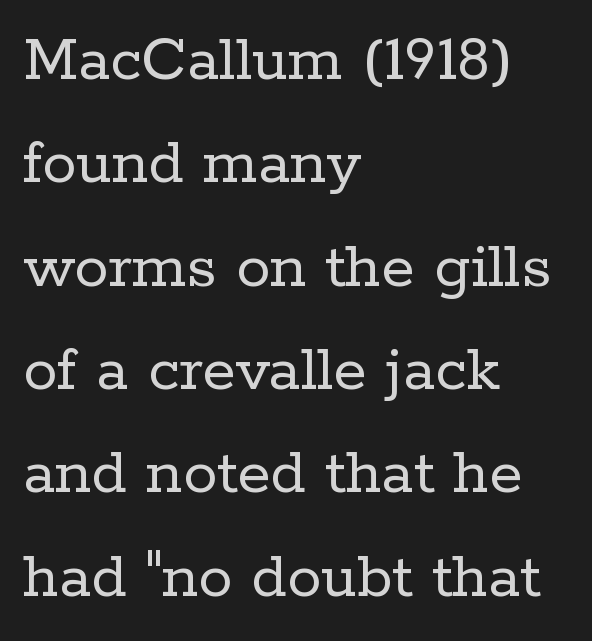
Q: Is the text bold? A: No.
Q: Is the text italic (slanted)? A: No, it is upright.
Q: Is the typeface a serif or a sans-serif typeface? A: Serif.
Q: Is the text underlined? A: No.
Q: How is the paragraph aligned? A: Left-aligned.
Q: Is the spacing between letters normal or unusually wide? A: Normal.
Q: Is the spacing between lines tight, normal or loose? A: Normal.
Q: Width (condensed, normal, or wide)? A: Normal.
Q: Stroke contrast? A: Low.
Q: x-height? A: Medium.
Q: Monospaced? A: No.
